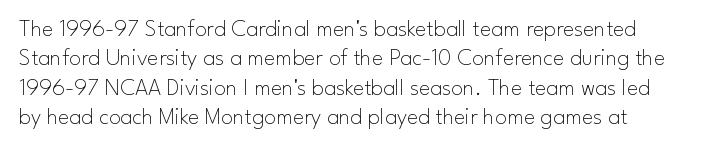
{"italic": "no", "bold": "no", "underline": "no", "line_spacing_ratio": 1.22, "letter_spacing": "normal", "letter_spacing_em": 0.0, "glyph_px": 24}
